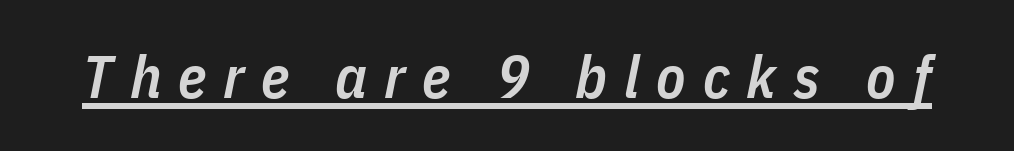
{"italic": "yes", "lean": "right", "slant_degrees": 11, "bold": "semi", "weight": "semibold", "width": "condensed", "stroke_contrast": "low", "x_height": "medium", "monospaced": "no", "underline": "yes", "letter_spacing": "wide", "letter_spacing_em": 0.28, "glyph_px": 60}
